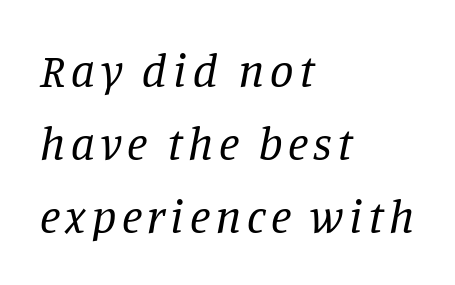
Baseline-to-baseline distance is the conventional proportion of letter height. This is serif lettering, the kind often seen in printed books. Each row of text sits above clean, open space. The ragged edge is on the right, which tells us the setting is flush left.
